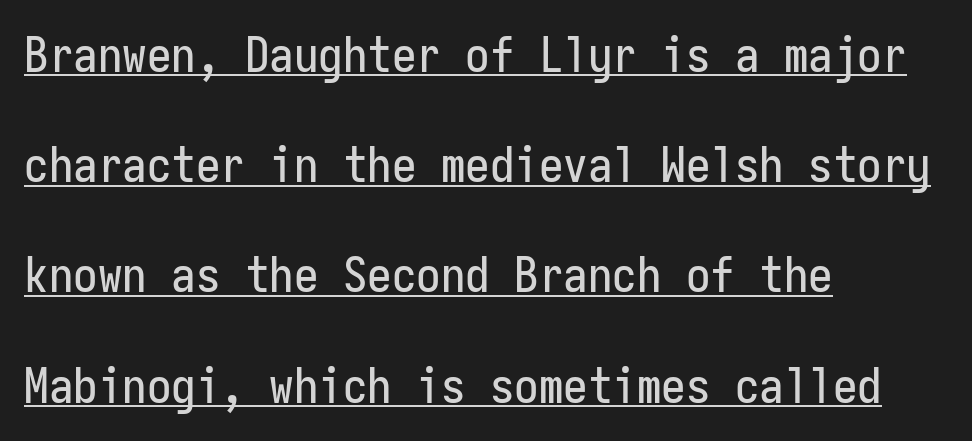
Q: Is the text italic (slanted)? A: No, it is upright.
Q: Is the typeface a serif or a sans-serif typeface? A: Sans-serif.
Q: Is the text underlined? A: Yes.
Q: How is the paragraph aligned? A: Left-aligned.
Q: Is the spacing between letters normal or unusually wide? A: Normal.
Q: Is the spacing between lines tight, normal or loose? A: Loose.
Q: Width (condensed, normal, or wide)? A: Condensed.
Q: Stroke contrast? A: Low.
Q: x-height? A: Medium.
Q: Monospaced? A: Yes.
